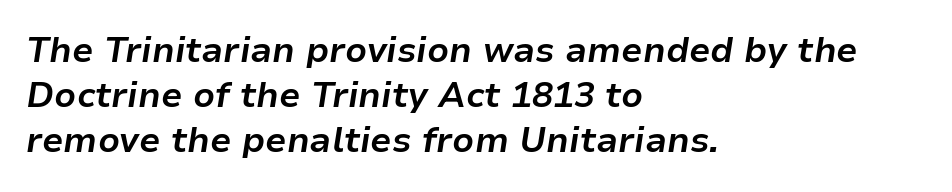
The image shows 35 px bold type, italic (leaning right); set left-aligned, normal line spacing (1.29x), normal letter spacing, not underlined; low stroke contrast and a medium x-height.
